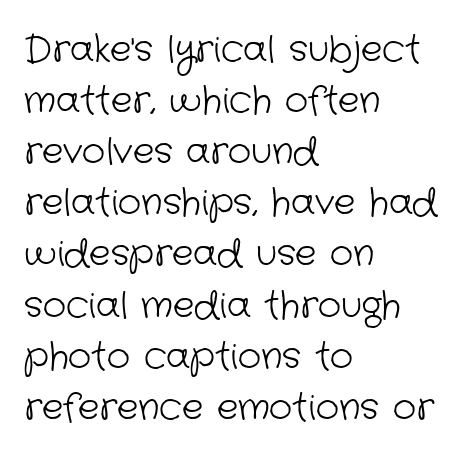
The image shows 36 px light sans-serif type; set left-aligned, normal line spacing (1.42x), normal letter spacing, not underlined; low stroke contrast and a medium x-height.
